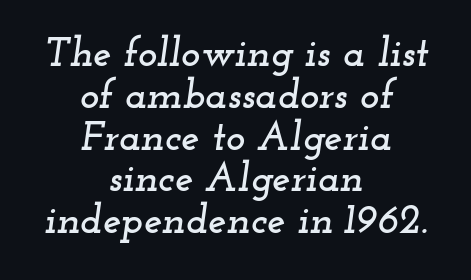
The image shows 41 px wide serif type, italic (leaning right); set centered, tight line spacing (1.02x), normal letter spacing, not underlined; low stroke contrast and a small x-height.
